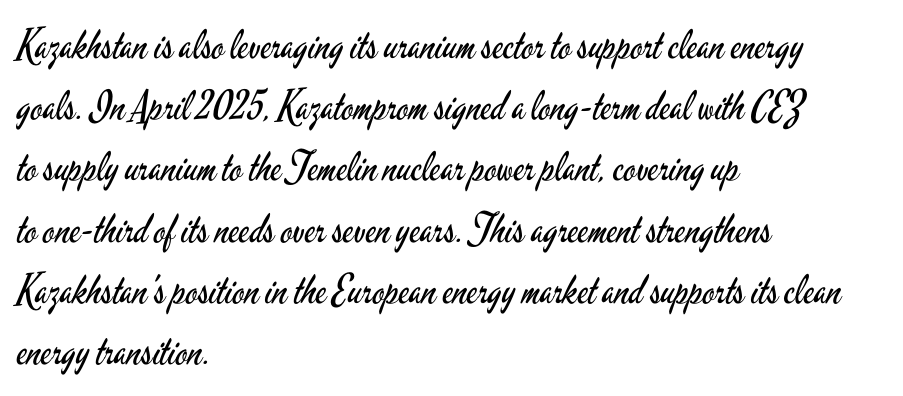
Q: Is the text bold? A: No.
Q: Is the text italic (slanted)? A: Yes.
Q: Is the typeface a serif or a sans-serif typeface? A: Sans-serif.
Q: Is the text underlined? A: No.
Q: How is the paragraph aligned? A: Left-aligned.
Q: Is the spacing between letters normal or unusually wide? A: Normal.
Q: Is the spacing between lines tight, normal or loose? A: Normal.
Q: Width (condensed, normal, or wide)? A: Condensed.
Q: Stroke contrast? A: Low.
Q: x-height? A: Small.
Q: Monospaced? A: No.
